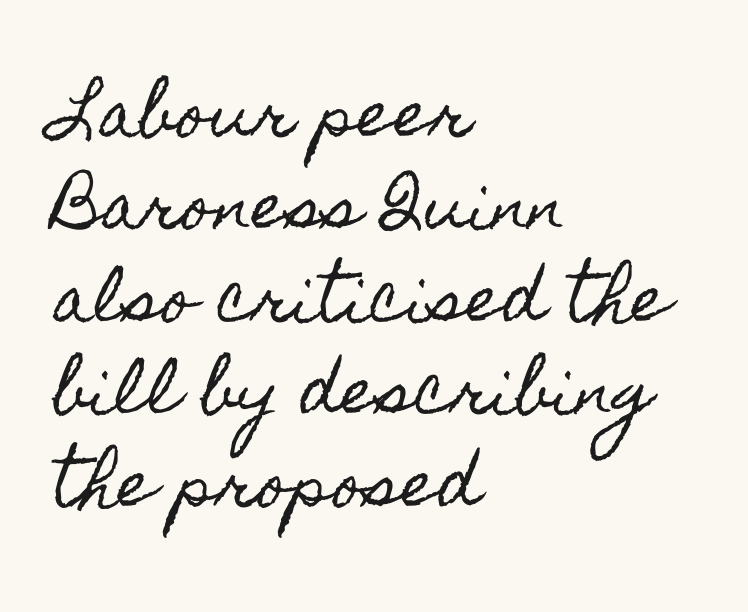
{"width": "condensed", "x_height": "small", "monospaced": "no", "underline": "no", "align": "left", "line_spacing": "normal", "line_spacing_ratio": 1.49, "letter_spacing": "normal", "letter_spacing_em": 0.0, "glyph_px": 62}
